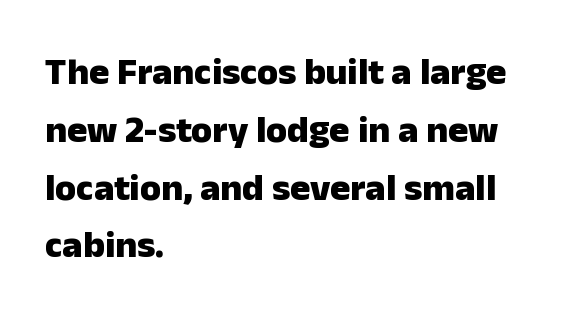
These lines are set flush left with a ragged right edge. The foot of each line stays bare and open. The lettering stays uniformly vertical, giving the passage a roman look. The leading is moderate, giving the passage an even texture.
